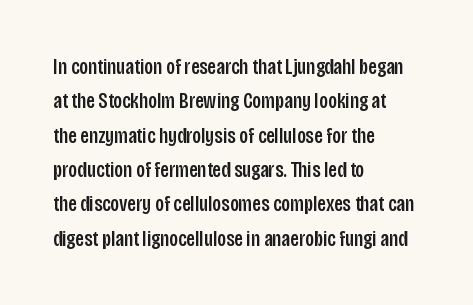
The image shows 22 px text type, upright; set left-aligned, normal line spacing (1.56x), normal letter spacing, not underlined.
